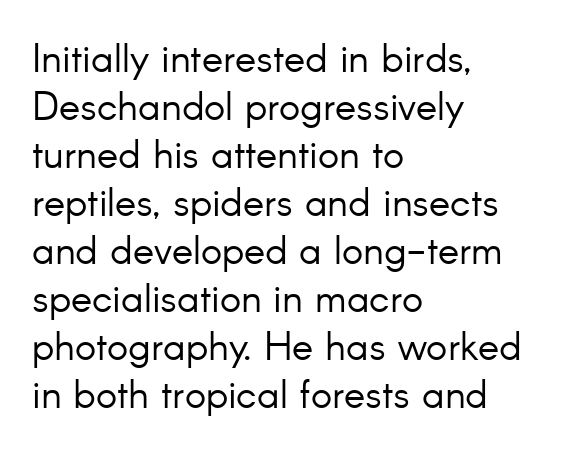
{"serif": "no", "italic": "no", "bold": "no", "weight": "light", "width": "normal", "stroke_contrast": "low", "x_height": "small", "monospaced": "no", "underline": "no", "align": "left", "line_spacing_ratio": 1.2, "letter_spacing": "normal", "letter_spacing_em": 0.0, "glyph_px": 40}
